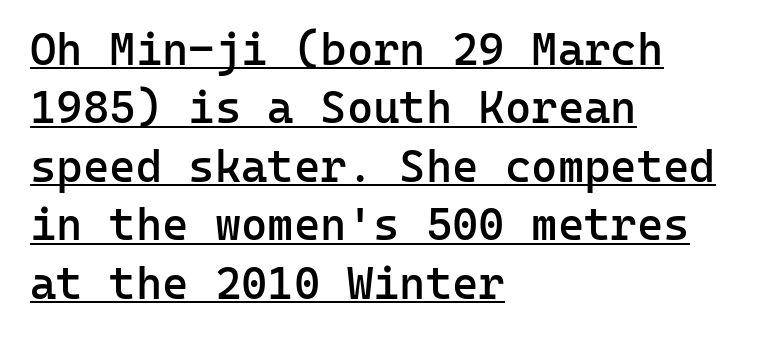
{"serif": "no", "italic": "no", "bold": "semi", "weight": "semibold", "width": "normal", "stroke_contrast": "low", "x_height": "medium", "monospaced": "yes", "underline": "yes", "align": "left", "line_spacing": "normal", "line_spacing_ratio": 1.3, "letter_spacing": "normal", "letter_spacing_em": 0.0, "glyph_px": 45}
